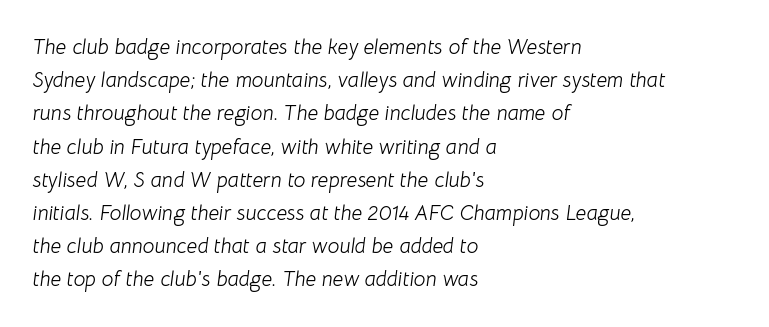
The image shows 21 px text type, italic (leaning right); set left-aligned, normal line spacing (1.58x), normal letter spacing, not underlined.
